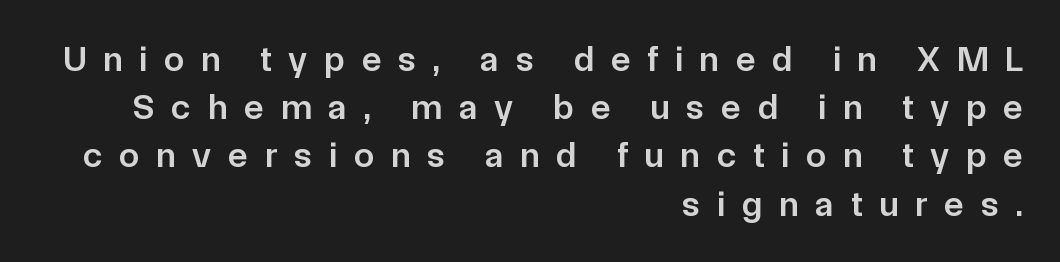
{"serif": "no", "italic": "no", "bold": "semi", "weight": "semibold", "width": "normal", "stroke_contrast": "low", "x_height": "medium", "monospaced": "no", "underline": "no", "align": "right", "line_spacing": "normal", "line_spacing_ratio": 1.34, "letter_spacing": "wide", "letter_spacing_em": 0.47, "glyph_px": 36}
